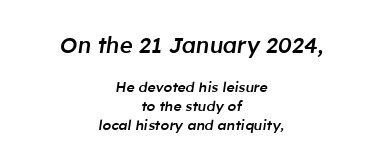
The rendering uses a moderate line-height, typical for paragraphs. Style check: oblique. The letters in the upper block stand taller than those in the block below. Centered paragraph, ragged on both sides. Caption: standard tracking, unaltered. This rendering features lettering with no underline.
